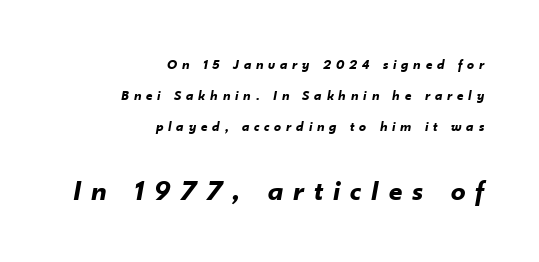
The image shows 29 px bold type, italic (leaning right); set right-aligned, loose line spacing (2.23x), unusually wide letter spacing (+0.35 em), not underlined; the second (bottom) block is 2.07x larger; low stroke contrast and a small x-height.
